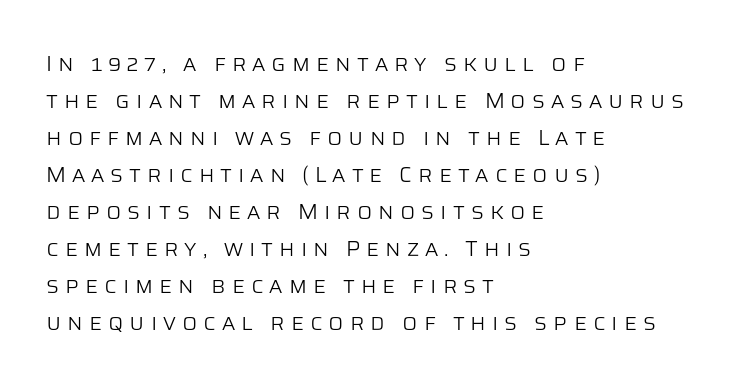
This is roman type, the default non-slanted kind. Is the block centered? No — it sits flush against the left margin. Compared with typical paragraphs, the rows here are spaced about the same. Students, note that the glyphs here are deliberately spaced far apart. Counters stay open thanks to moderate or lighter strokes. Each row of text sits above clean, open space.
